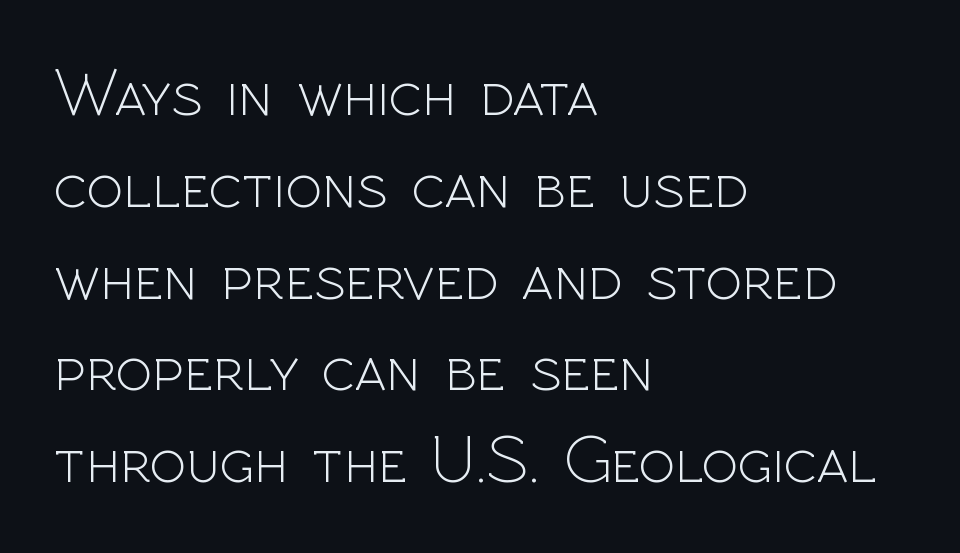
{"serif": "no", "italic": "no", "bold": "no", "weight": "light", "width": "normal", "x_height": "medium", "monospaced": "no", "underline": "no", "align": "left", "line_spacing": "normal", "line_spacing_ratio": 1.35, "letter_spacing": "normal", "letter_spacing_em": 0.0, "glyph_px": 68}
